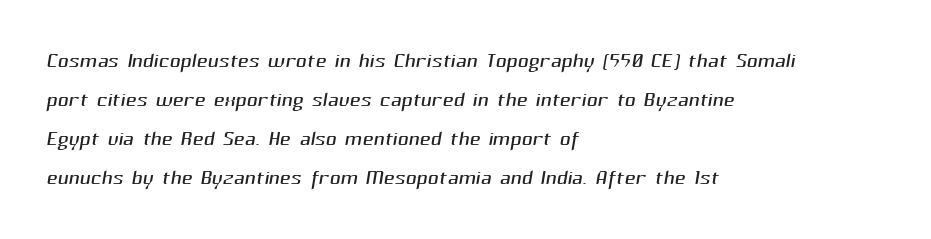
The image shows 30 px light sans-serif type; set left-aligned, normal line spacing (1.3x), normal letter spacing, not underlined; medium stroke contrast and a medium x-height.
